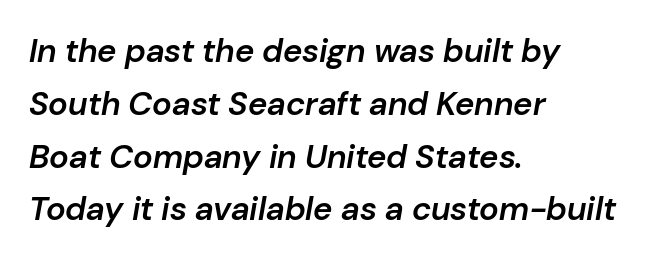
Glance below the letters and you will spot only blank space. Is this a fixed-width face? No — the glyphs have proportional, varying widths. This rendering leaves character spacing at its baseline value. The rendering uses a semibold face; strokes are thickened but not to full bold.
